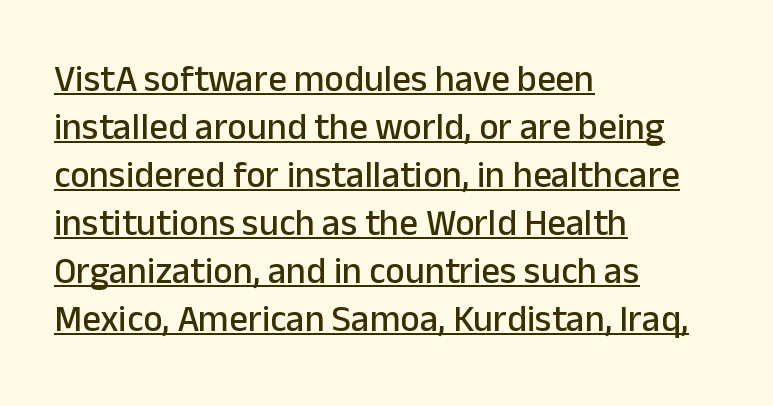
Q: Is the text italic (slanted)? A: No, it is upright.
Q: Is the typeface a serif or a sans-serif typeface? A: Sans-serif.
Q: Is the text underlined? A: Yes.
Q: How is the paragraph aligned? A: Left-aligned.
Q: Is the spacing between letters normal or unusually wide? A: Normal.
Q: Is the spacing between lines tight, normal or loose? A: Normal.
Q: Width (condensed, normal, or wide)? A: Normal.
Q: Stroke contrast? A: Low.
Q: x-height? A: Medium.
Q: Monospaced? A: No.
